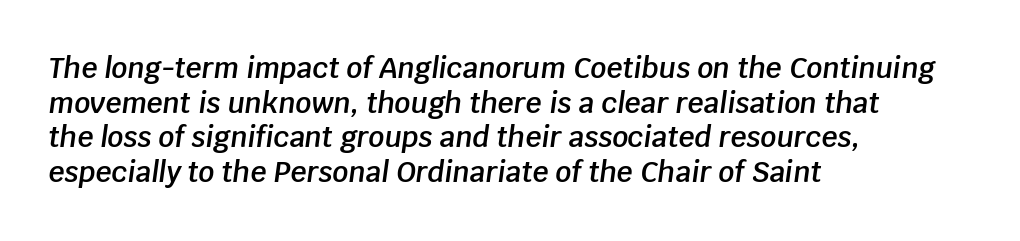
Q: Is the text bold? A: Semi-bold.
Q: Is the text italic (slanted)? A: Yes, it leans right by about 8 degrees.
Q: Is the text underlined? A: No.
Q: How is the paragraph aligned? A: Left-aligned.
Q: Is the spacing between letters normal or unusually wide? A: Normal.
Q: Width (condensed, normal, or wide)? A: Normal.
Q: Stroke contrast? A: Low.
Q: x-height? A: Large.
Q: Monospaced? A: No.
